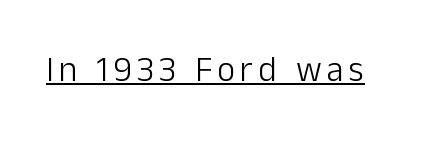
Q: Is the text bold? A: No.
Q: Is the text italic (slanted)? A: No, it is upright.
Q: Is the typeface a serif or a sans-serif typeface? A: Sans-serif.
Q: Is the text underlined? A: Yes.
Q: Width (condensed, normal, or wide)? A: Normal.
Q: Stroke contrast? A: Low.
Q: x-height? A: Medium.
Q: Monospaced? A: No.
